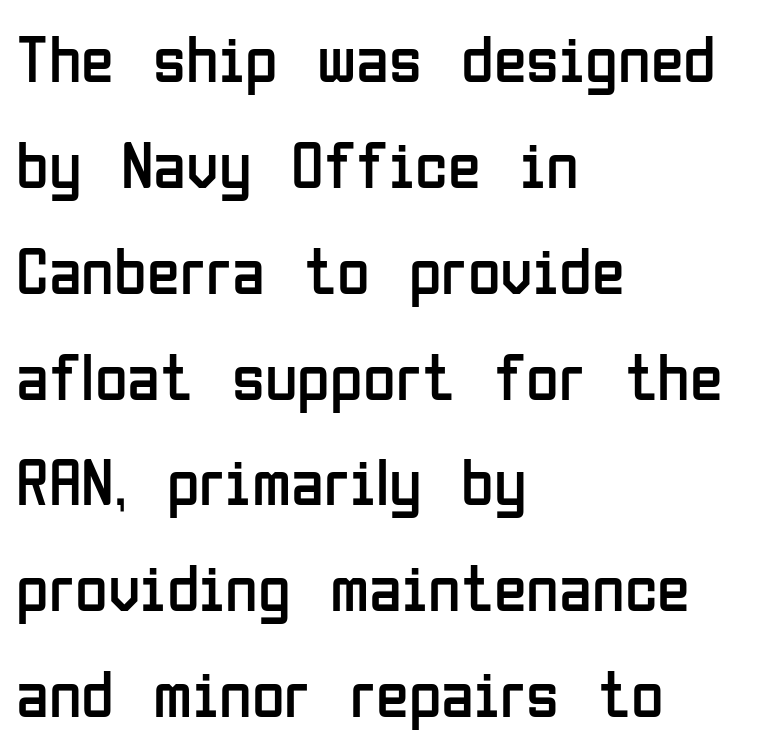
{"serif": "no", "italic": "no", "bold": "no", "weight": "regular", "width": "condensed", "stroke_contrast": "low", "x_height": "medium", "monospaced": "no", "underline": "no", "align": "left", "line_spacing": "normal", "line_spacing_ratio": 1.58, "letter_spacing": "normal", "letter_spacing_em": 0.0, "glyph_px": 67}
